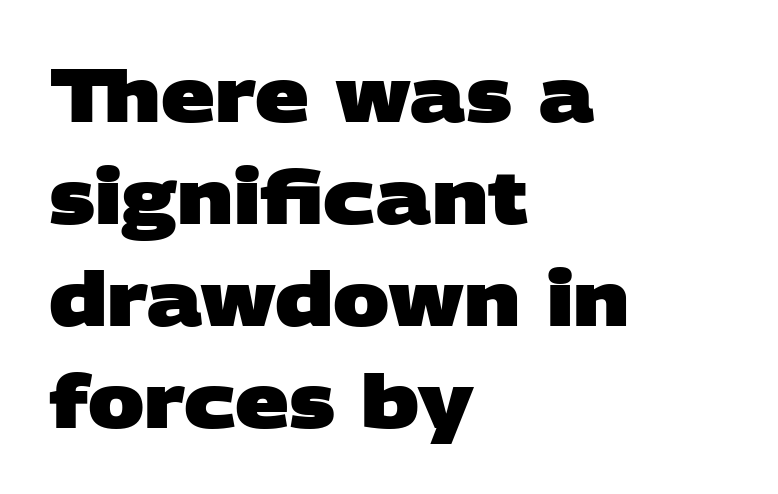
{"serif": "no", "bold": "yes", "weight": "heavy", "width": "wide", "stroke_contrast": "low", "x_height": "large", "monospaced": "no", "underline": "no", "align": "left", "line_spacing": "normal", "line_spacing_ratio": 1.36, "letter_spacing": "normal", "letter_spacing_em": 0.0, "glyph_px": 75}
